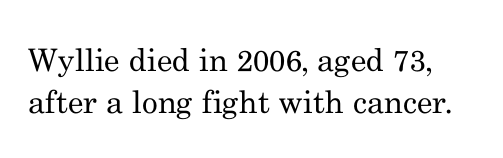
The image shows 31 px regular-weight serif type, upright; set normal line spacing (1.37x), normal letter spacing, not underlined; medium stroke contrast and a small x-height.
